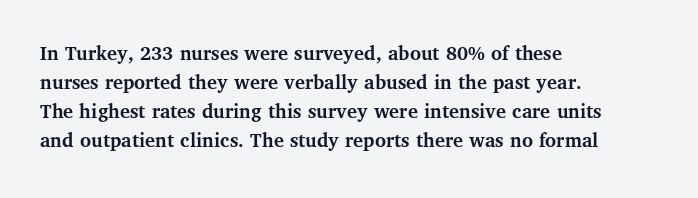
{"italic": "no", "bold": "yes", "underline": "no", "align": "left", "line_spacing": "normal", "line_spacing_ratio": 1.38, "letter_spacing": "normal", "letter_spacing_em": 0.0, "glyph_px": 21}
